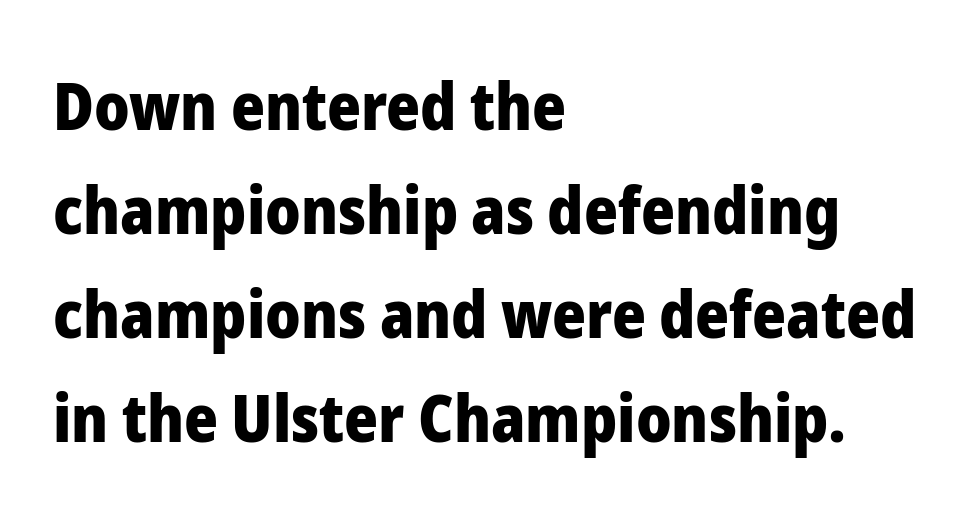
The image shows 65 px heavy sans-serif type, upright; set left-aligned, normal line spacing (1.6x), normal letter spacing, not underlined; low stroke contrast and a medium x-height.
